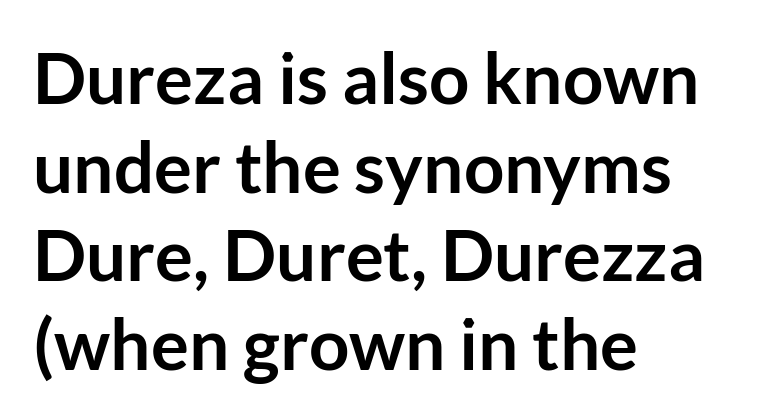
The image shows 71 px semibold sans-serif type, upright; set left-aligned, normal line spacing (1.25x), normal letter spacing, not underlined; low stroke contrast and a medium x-height.
